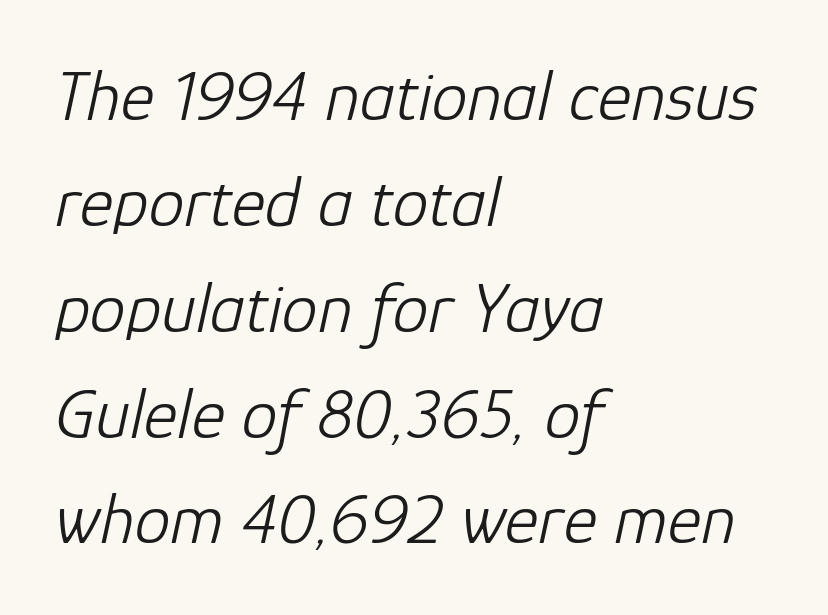
{"italic": "yes", "lean": "right", "slant_degrees": 12, "bold": "no", "weight": "light", "width": "normal", "stroke_contrast": "low", "x_height": "medium", "monospaced": "no", "underline": "no", "align": "left", "line_spacing": "normal", "line_spacing_ratio": 1.47, "letter_spacing": "normal", "letter_spacing_em": 0.0, "glyph_px": 72}
